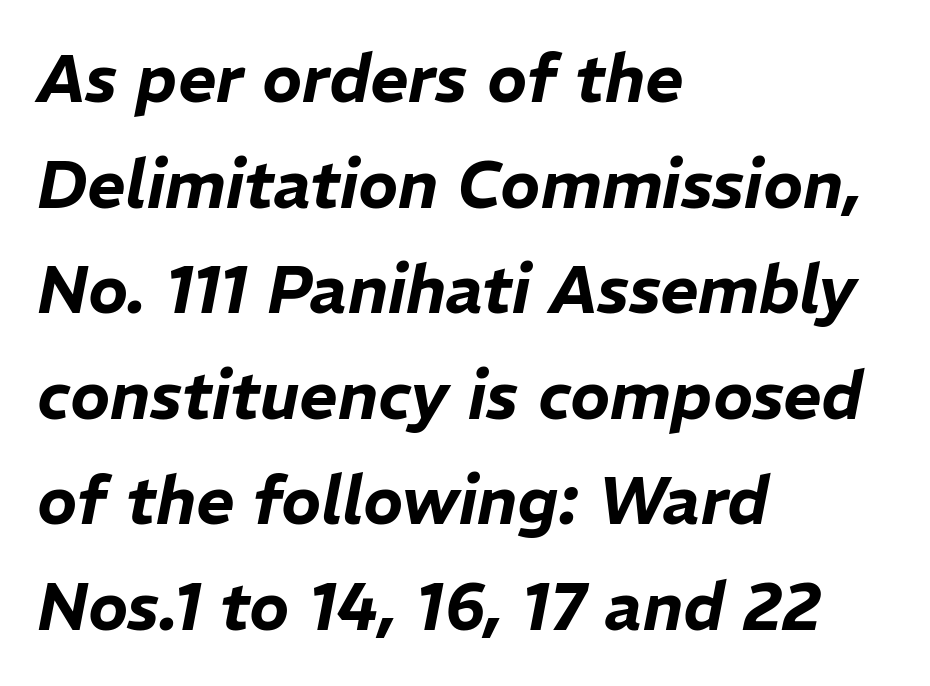
Q: Is the text italic (slanted)? A: Yes, it leans right by about 11 degrees.
Q: Is the text underlined? A: No.
Q: How is the paragraph aligned? A: Left-aligned.
Q: Is the spacing between letters normal or unusually wide? A: Normal.
Q: Is the spacing between lines tight, normal or loose? A: Normal.
Q: Width (condensed, normal, or wide)? A: Normal.
Q: Stroke contrast? A: Low.
Q: x-height? A: Medium.
Q: Monospaced? A: No.
